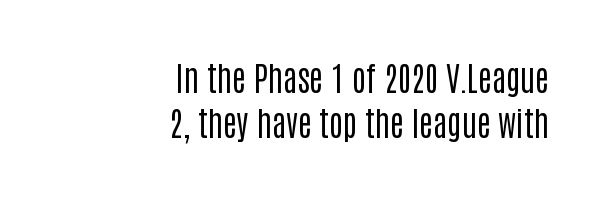
Q: Is the text bold? A: No.
Q: Is the text italic (slanted)? A: No, it is upright.
Q: Is the typeface a serif or a sans-serif typeface? A: Sans-serif.
Q: Is the text underlined? A: No.
Q: How is the paragraph aligned? A: Right-aligned.
Q: Is the spacing between letters normal or unusually wide? A: Normal.
Q: Is the spacing between lines tight, normal or loose? A: Normal.
Q: Width (condensed, normal, or wide)? A: Condensed.
Q: Stroke contrast? A: Low.
Q: x-height? A: Large.
Q: Monospaced? A: No.
